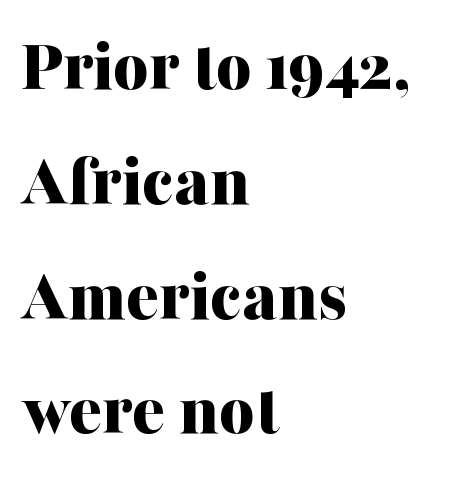
Q: Is the text bold? A: Yes.
Q: Is the text italic (slanted)? A: No, it is upright.
Q: Is the typeface a serif or a sans-serif typeface? A: Serif.
Q: Is the text underlined? A: No.
Q: How is the paragraph aligned? A: Left-aligned.
Q: Is the spacing between letters normal or unusually wide? A: Normal.
Q: Is the spacing between lines tight, normal or loose? A: Normal.
Q: Width (condensed, normal, or wide)? A: Normal.
Q: Stroke contrast? A: Medium.
Q: x-height? A: Medium.
Q: Monospaced? A: No.
